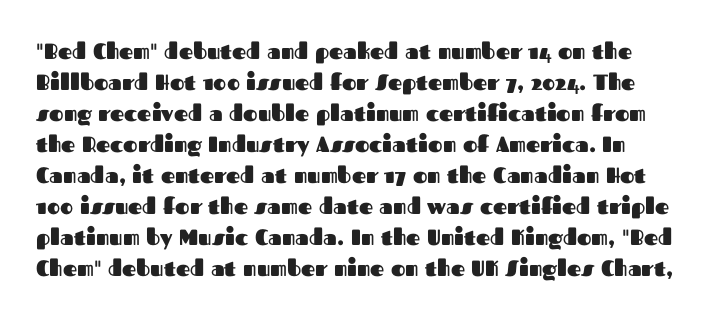
{"italic": "no", "bold": "yes", "underline": "no", "line_spacing": "normal", "line_spacing_ratio": 1.41, "letter_spacing": "normal", "letter_spacing_em": 0.0, "glyph_px": 22}
